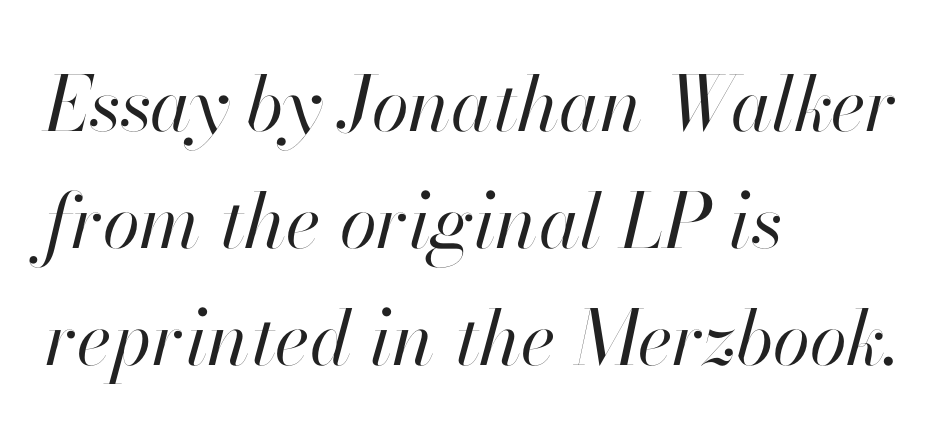
Tracking here is standard; glyphs follow each other at the usual distance. A bare baseline throughout the passage. The strokes are not fattened; the text isn't bold. The text block is weighted toward the left margin, trailing off unevenly rightward. Spacing verdict: proportional, widths tailored to each character. Reading down the column, the eye jumps a familiar distance to each next line.
